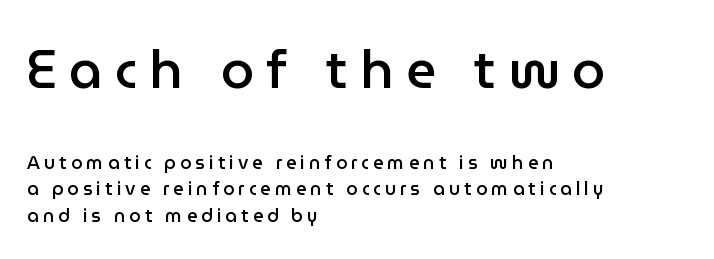
{"serif": "no", "italic": "no", "bold": "semi", "weight": "semibold", "width": "normal", "stroke_contrast": "low", "x_height": "medium", "monospaced": "no", "underline": "no", "align": "left", "line_spacing": "normal", "line_spacing_ratio": 1.48, "letter_spacing": "wide", "letter_spacing_em": 0.23, "larger_block": "first", "size_ratio": 2.94, "glyph_px": 53}
